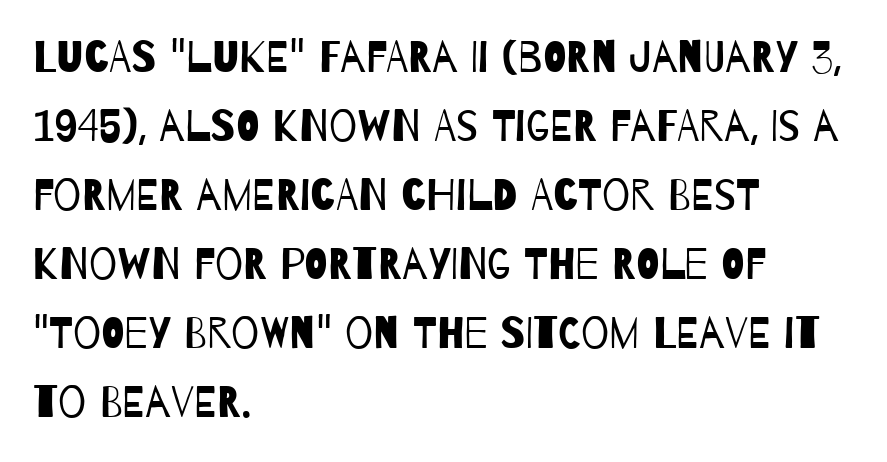
The image shows 44 px regular-weight, condensed sans-serif type; set left-aligned, normal line spacing (1.57x), normal letter spacing, not underlined; low stroke contrast and a large x-height.
